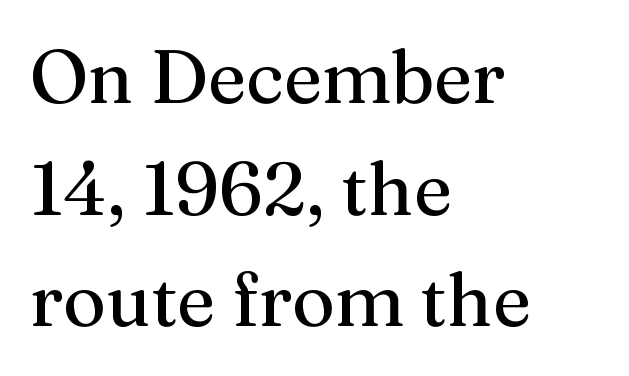
Q: Is the text italic (slanted)? A: No, it is upright.
Q: Is the typeface a serif or a sans-serif typeface? A: Serif.
Q: Is the text underlined? A: No.
Q: How is the paragraph aligned? A: Left-aligned.
Q: Is the spacing between letters normal or unusually wide? A: Normal.
Q: Is the spacing between lines tight, normal or loose? A: Normal.
Q: Width (condensed, normal, or wide)? A: Normal.
Q: Stroke contrast? A: Medium.
Q: x-height? A: Medium.
Q: Monospaced? A: No.
